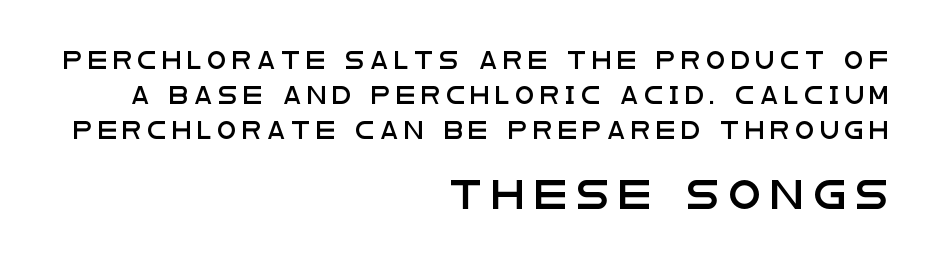
Of the two passages, the one underneath uses the larger point size. Caption: multi-line text, flush right, ragged left. Characters remain perfectly vertical along every line. Nobody drew a line under any word here.
